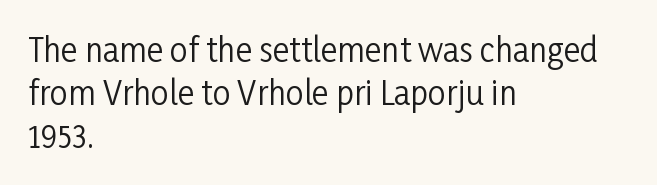
This sample has the flowing, uneven cadence of proportional lettering. Is this a sans? Yes — the strokes have no serifs. A classic flush-left, rag-right setting is used for this passage. Words float on clear page, feet unadorned. Spacing between characters is what you'd get straight out of the box.
